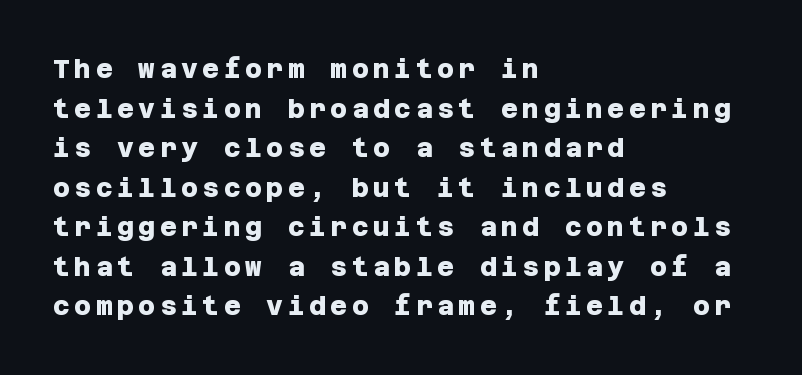
Typeset ragged right — the left edge is the straight one. Weight check: bold — yes, fully. Leading matches the norm, producing a regular column. The glyphs are unaccompanied by any horizontal stroke below them.
